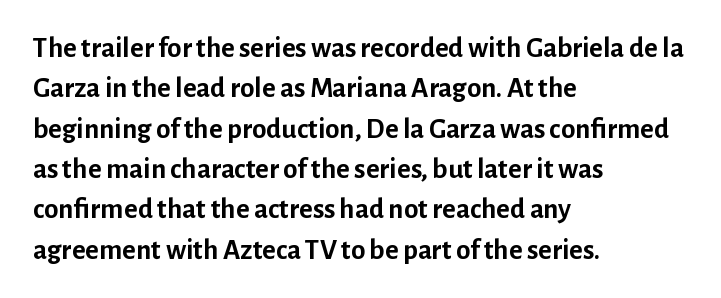
The image shows 29 px semibold sans-serif type, upright; set left-aligned, normal line spacing (1.39x), normal letter spacing, not underlined; low stroke contrast and a medium x-height.
